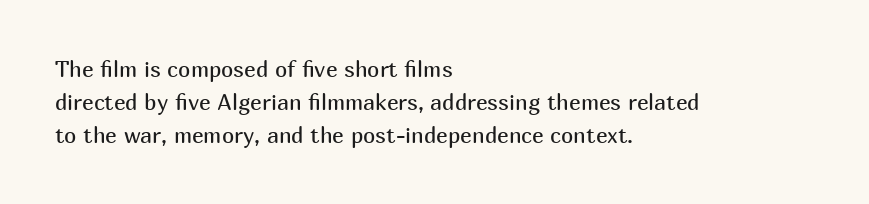
{"italic": "no", "bold": "no", "underline": "no", "align": "left", "line_spacing": "normal", "line_spacing_ratio": 1.51, "letter_spacing": "normal", "letter_spacing_em": 0.0, "glyph_px": 22}
